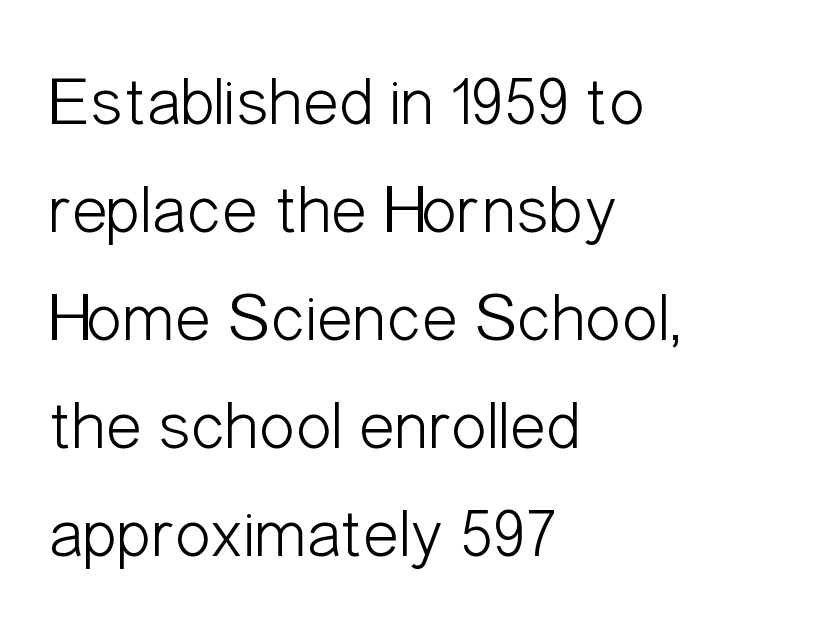
The type family on display is of the sans-serif kind. Inter-character spacing is left at the font's built-in metrics. Teacher's note: observe the even left margin — that is flush-left alignment. Is there any slant? The stems are plumb.
